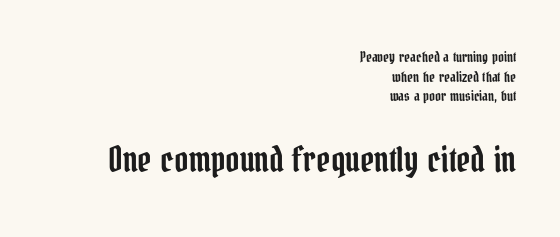
The lines sit at an ordinary, default distance from one another. Reading top to bottom, the characters get bigger at the block break. Is this a fixed-width face? No — the glyphs have proportional, varying widths. Nobody touched the tracking dial on this one. One-word summary of the alignment: right.
